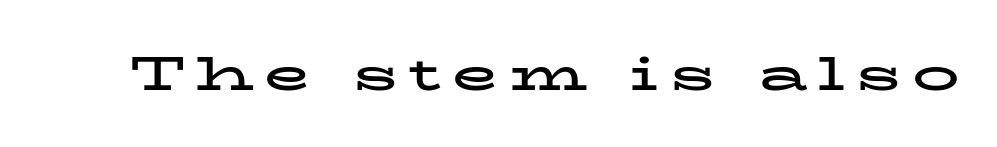
The area under the type is left untouched. Substantial extra tracking has been applied to these lines. Caption: bold face, heavy strokes. Is this a sans? No — the strokes have serifs. No italicization has been applied; the sample stays upright. Note the varied advance widths — an 'i' is clearly narrower than an 'm'.
